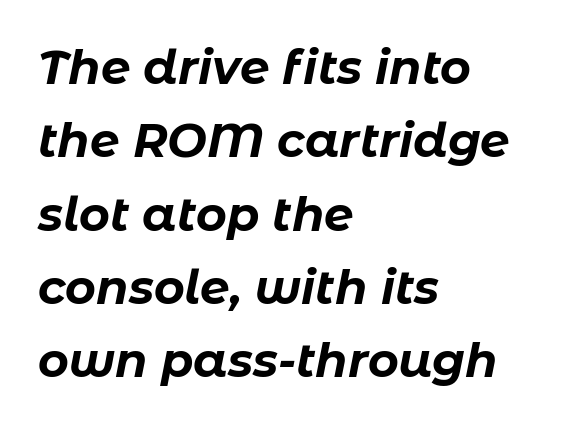
The image shows 47 px bold type, italic (leaning right); set left-aligned, normal line spacing (1.56x), normal letter spacing, not underlined; low stroke contrast and a medium x-height.
